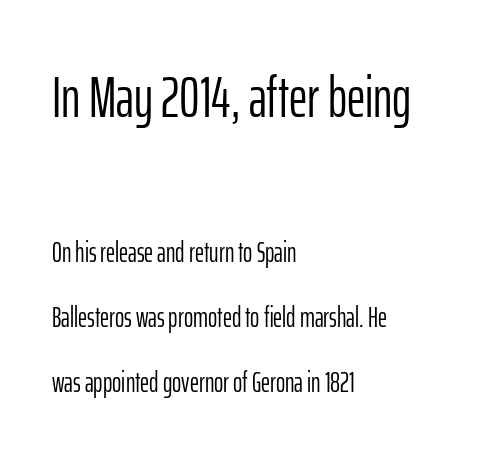
The image shows 57 px light, condensed sans-serif type, upright; set left-aligned, loose line spacing (2.32x), normal letter spacing, not underlined; the first (top) block is 2.04x larger; low stroke contrast and a medium x-height.
